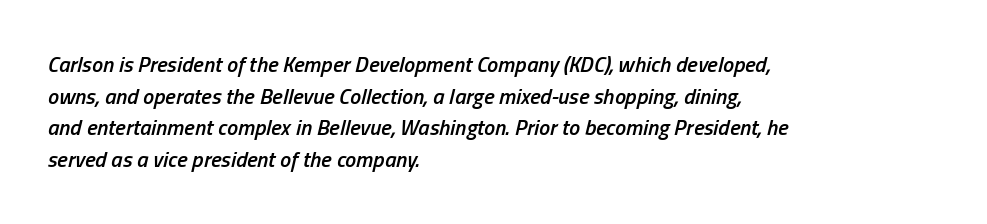
The image shows 22 px text type, italic (leaning right); set left-aligned, normal line spacing (1.44x), normal letter spacing, not underlined.
